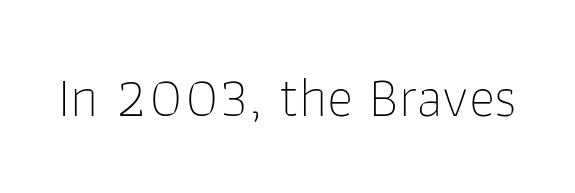
{"serif": "no", "italic": "no", "bold": "no", "weight": "thin", "width": "normal", "stroke_contrast": "low", "x_height": "medium", "monospaced": "no", "underline": "no", "letter_spacing": "normal", "letter_spacing_em": 0.0, "glyph_px": 56}
